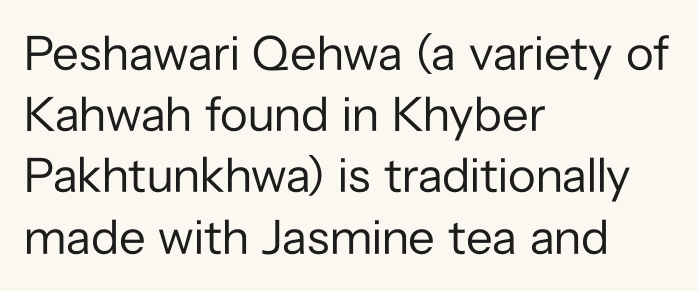
Q: Is the text bold? A: No.
Q: Is the text italic (slanted)? A: No, it is upright.
Q: Is the typeface a serif or a sans-serif typeface? A: Sans-serif.
Q: Is the text underlined? A: No.
Q: How is the paragraph aligned? A: Left-aligned.
Q: Is the spacing between letters normal or unusually wide? A: Normal.
Q: Is the spacing between lines tight, normal or loose? A: Normal.
Q: Width (condensed, normal, or wide)? A: Normal.
Q: Stroke contrast? A: Low.
Q: x-height? A: Medium.
Q: Monospaced? A: No.
